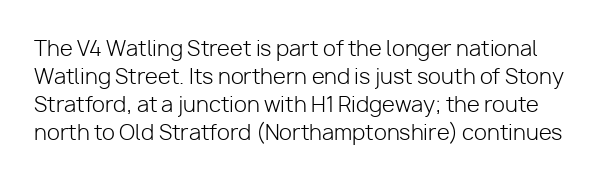
Plain, unruled lines of type. Caption: standard tracking, unaltered. The lettering stays uniformly vertical, giving the passage a roman look. The characters are drawn with everyday or finer stroke widths. Reading down the column, the eye jumps a familiar distance to each next line.
